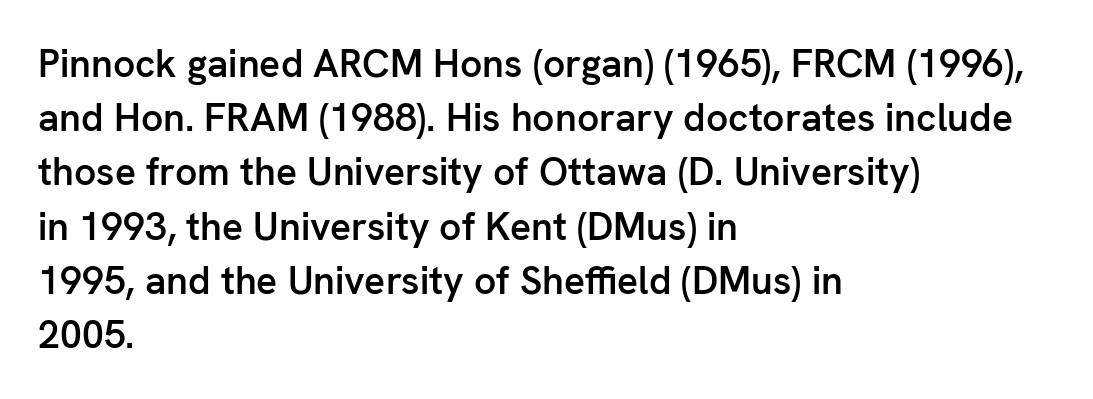
The image shows 39 px semibold sans-serif type, upright; set left-aligned, normal line spacing (1.39x), normal letter spacing, not underlined; low stroke contrast and a medium x-height.
